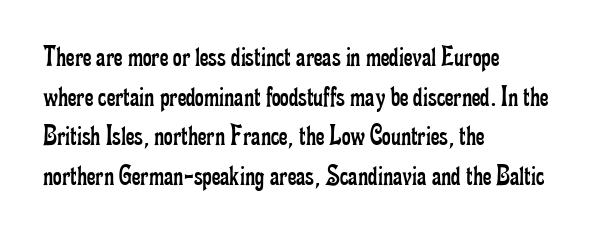
The image shows 30 px regular-weight, condensed serif type, upright; set left-aligned, normal line spacing (1.32x), normal letter spacing, not underlined; low stroke contrast and a small x-height.
